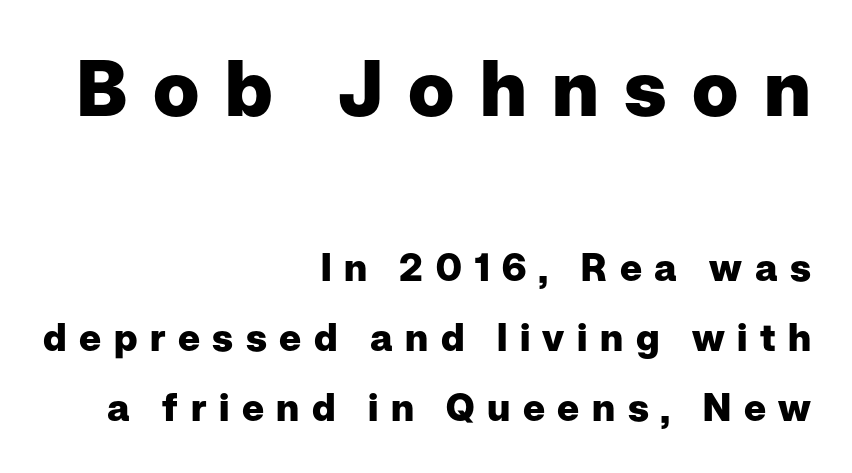
Looks like regular typesetting: each glyph gets only the width it needs. Are there feet on the stems? There aren't — it's a sans. Here the first block reads like a headline and the second like body copy. Designer's note — italics off, roman on.
